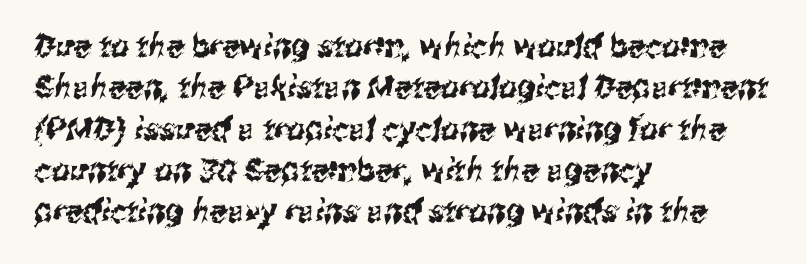
Q: Is the typeface a serif or a sans-serif typeface? A: Sans-serif.
Q: Is the text underlined? A: No.
Q: How is the paragraph aligned? A: Left-aligned.
Q: Is the spacing between letters normal or unusually wide? A: Normal.
Q: Is the spacing between lines tight, normal or loose? A: Normal.
Q: Width (condensed, normal, or wide)? A: Condensed.
Q: Stroke contrast? A: Medium.
Q: x-height? A: Medium.
Q: Monospaced? A: No.
